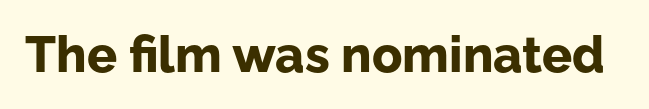
Q: Is the text bold? A: Yes.
Q: Is the text italic (slanted)? A: No, it is upright.
Q: Is the typeface a serif or a sans-serif typeface? A: Sans-serif.
Q: Is the text underlined? A: No.
Q: Is the spacing between letters normal or unusually wide? A: Normal.
Q: Width (condensed, normal, or wide)? A: Normal.
Q: Stroke contrast? A: Low.
Q: x-height? A: Medium.
Q: Monospaced? A: No.
